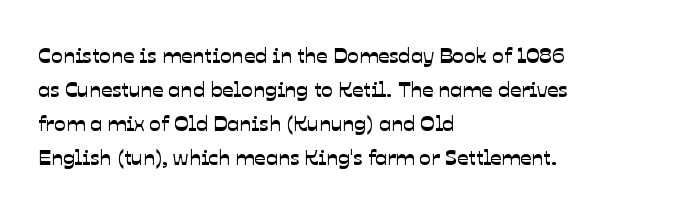
{"underline": "no", "align": "left", "line_spacing": "normal", "line_spacing_ratio": 1.55, "letter_spacing": "normal", "letter_spacing_em": 0.0, "glyph_px": 22}
